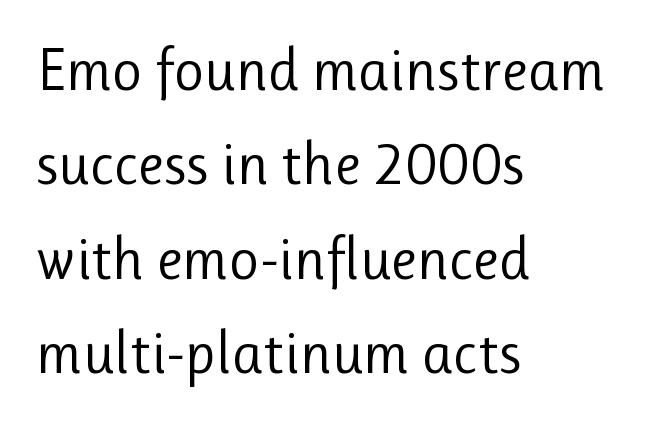
The image shows 59 px regular-weight sans-serif type, upright; set left-aligned, normal line spacing (1.6x), normal letter spacing, not underlined; low stroke contrast and a medium x-height.
